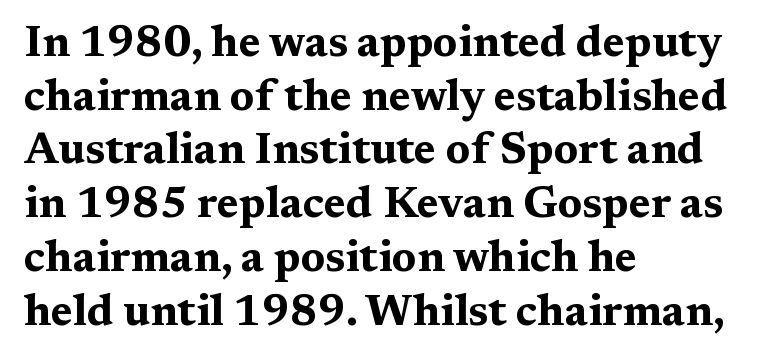
The image shows 43 px bold, wide serif type, upright; set left-aligned, normal line spacing (1.25x), normal letter spacing, not underlined; medium stroke contrast and a medium x-height.
